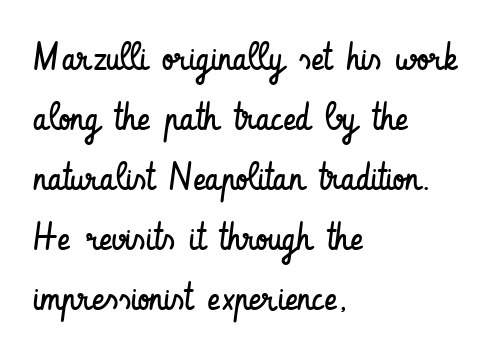
{"serif": "no", "italic": "no", "bold": "no", "weight": "regular", "width": "condensed", "stroke_contrast": "low", "x_height": "small", "monospaced": "no", "underline": "no", "align": "left", "line_spacing": "normal", "line_spacing_ratio": 1.58, "letter_spacing": "normal", "letter_spacing_em": 0.0, "glyph_px": 38}
